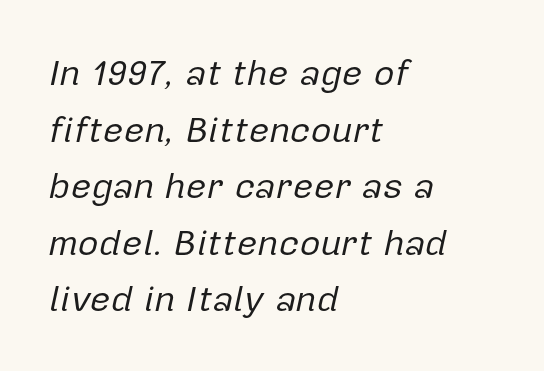
Q: Is the text bold? A: No.
Q: Is the text italic (slanted)? A: Yes, it leans right by about 12 degrees.
Q: Is the text underlined? A: No.
Q: How is the paragraph aligned? A: Left-aligned.
Q: Is the spacing between letters normal or unusually wide? A: Normal.
Q: Is the spacing between lines tight, normal or loose? A: Normal.
Q: Width (condensed, normal, or wide)? A: Normal.
Q: Stroke contrast? A: Low.
Q: x-height? A: Medium.
Q: Monospaced? A: No.
